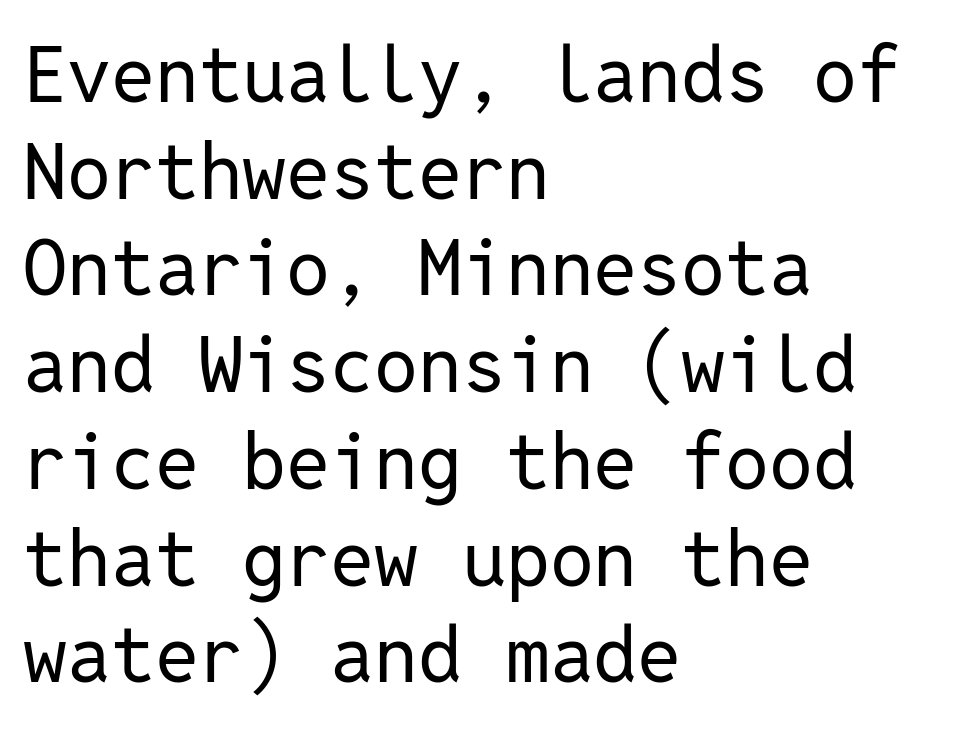
The rendering keeps characters at their native spacing. The lines in this sample share a left origin and differ only in where they stop. On a weight scale, this lands at 450 or below. The gap between lines stays unmarked. Note the uniform advance width — an 'i' takes as much space as an 'm'. A typesetter would label this face a sans.
